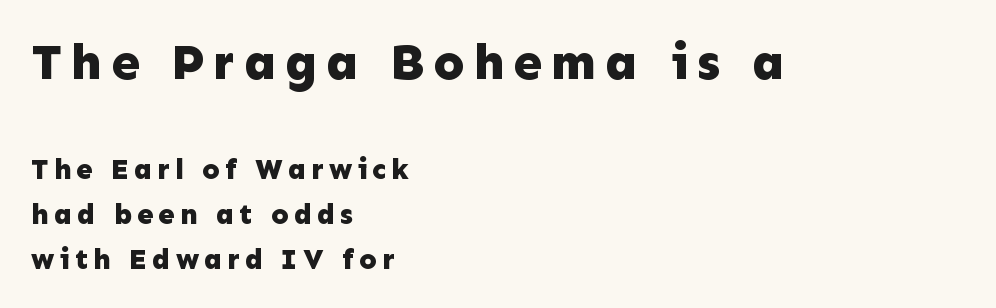
The image shows 51 px bold sans-serif type, upright; set left-aligned, normal line spacing (1.55x), not underlined; the first (top) block is 1.76x larger; low stroke contrast and a medium x-height.
